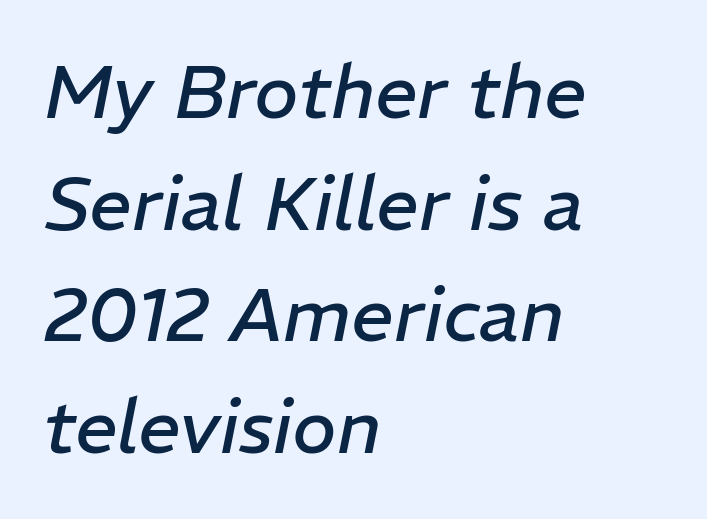
All the whitespace from short lines collects on the right. If you measured baseline to baseline, you'd find a middling distance. Character widths vary here, with narrow letters taking less room than wide ones. Nothing heavy about these letters — not bold at all.
